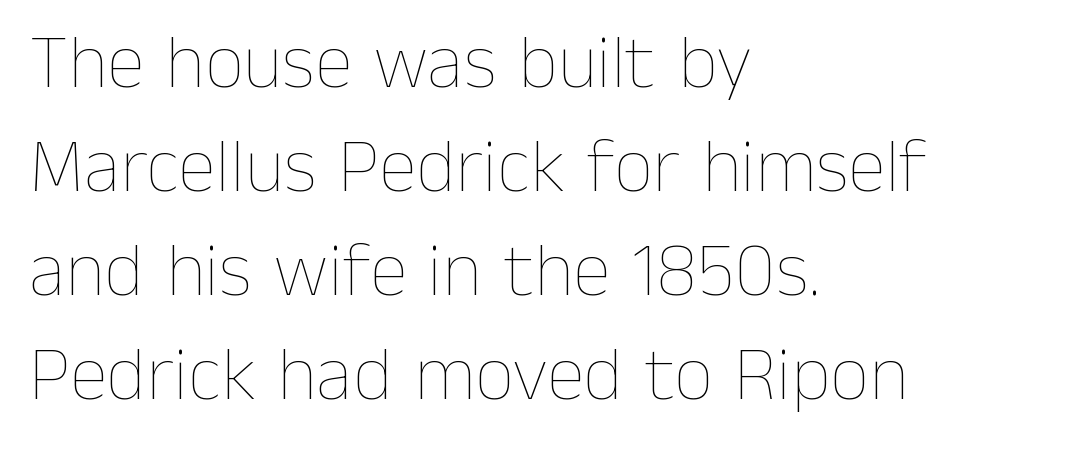
The rendering uses a moderate line-height, typical for paragraphs. Is there any slant? The stems are plumb. The space beneath each line is pristine and unruled. The text block is weighted toward the left margin, trailing off unevenly rightward. Tracking here is standard; glyphs follow each other at the usual distance.
